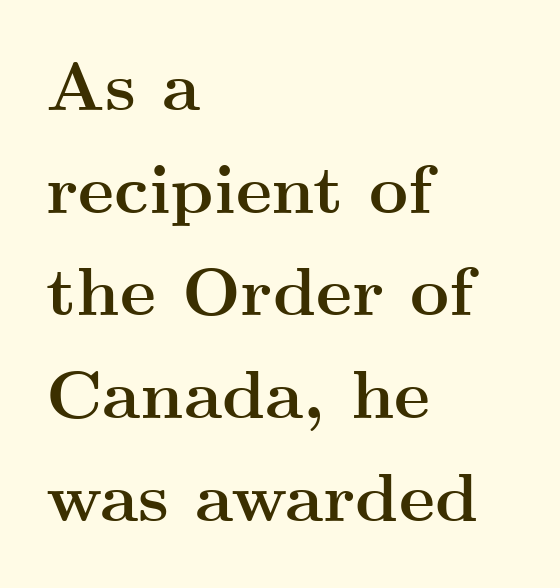
{"serif": "yes", "italic": "no", "bold": "yes", "weight": "semibold", "width": "wide", "stroke_contrast": "medium", "x_height": "small", "monospaced": "no", "underline": "no", "align": "left", "line_spacing": "normal", "line_spacing_ratio": 1.51, "letter_spacing": "normal", "letter_spacing_em": 0.0, "glyph_px": 68}
